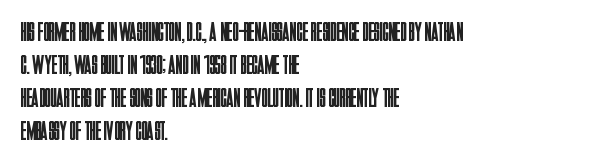
The image shows 27 px text type, upright; set left-aligned, line spacing 1.22x, normal letter spacing, not underlined.
